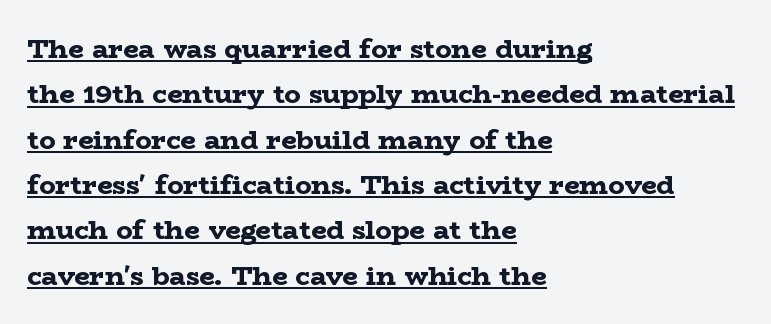
Glance below the letters and you will spot a drawn line. The lettering stays uniformly vertical, giving the passage a roman look. Tracking value appears to be zero — textbook default spacing. The lines in this sample share a left origin and differ only in where they stop.
